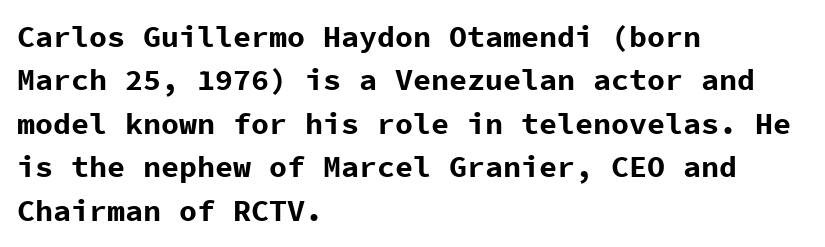
The image shows 30 px bold sans-serif type, upright, monospaced; set left-aligned, normal line spacing (1.45x), normal letter spacing, not underlined; low stroke contrast and a medium x-height.
